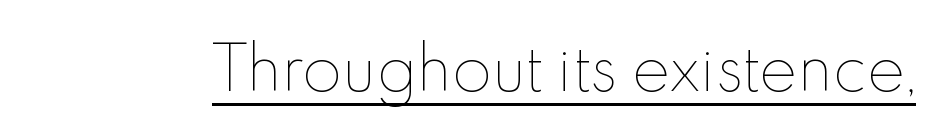
{"italic": "no", "bold": "no", "weight": "thin", "width": "normal", "x_height": "small", "monospaced": "no", "underline": "yes", "letter_spacing": "normal", "letter_spacing_em": 0.0, "glyph_px": 58}
